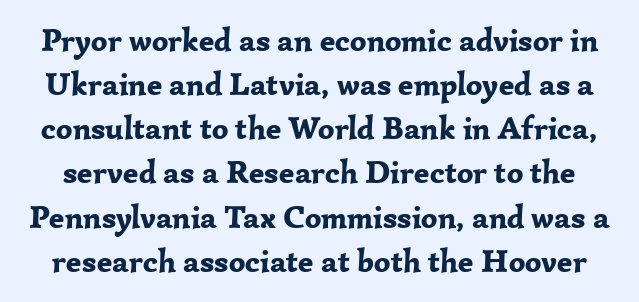
{"serif": "yes", "italic": "no", "bold": "yes", "weight": "bold", "width": "normal", "stroke_contrast": "low", "x_height": "medium", "monospaced": "no", "underline": "no", "line_spacing": "normal", "line_spacing_ratio": 1.38, "letter_spacing": "normal", "letter_spacing_em": 0.0, "glyph_px": 32}
